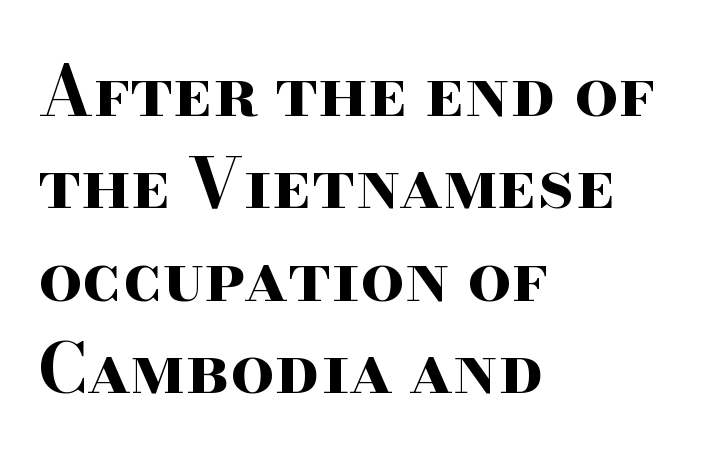
Q: Is the text bold? A: Yes.
Q: Is the text italic (slanted)? A: No, it is upright.
Q: Is the typeface a serif or a sans-serif typeface? A: Serif.
Q: Is the text underlined? A: No.
Q: How is the paragraph aligned? A: Left-aligned.
Q: Is the spacing between letters normal or unusually wide? A: Normal.
Q: Is the spacing between lines tight, normal or loose? A: Normal.
Q: Width (condensed, normal, or wide)? A: Wide.
Q: Stroke contrast? A: High.
Q: x-height? A: Small.
Q: Monospaced? A: No.
